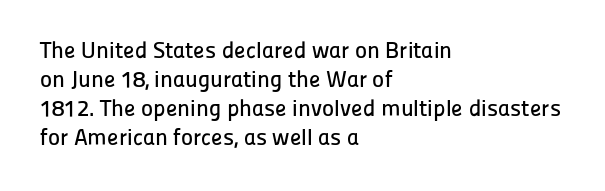
Q: Is the text italic (slanted)? A: No, it is upright.
Q: Is the text underlined? A: No.
Q: How is the paragraph aligned? A: Left-aligned.
Q: Is the spacing between letters normal or unusually wide? A: Normal.
Q: Is the spacing between lines tight, normal or loose? A: Normal.
